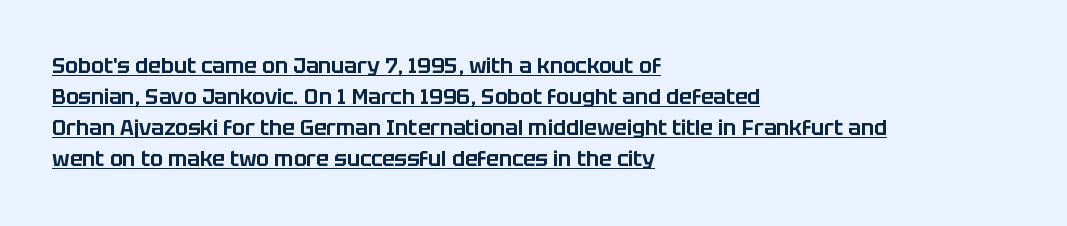
{"italic": "no", "underline": "yes", "align": "left", "line_spacing": "normal", "line_spacing_ratio": 1.48, "letter_spacing": "normal", "letter_spacing_em": 0.0, "glyph_px": 21}
